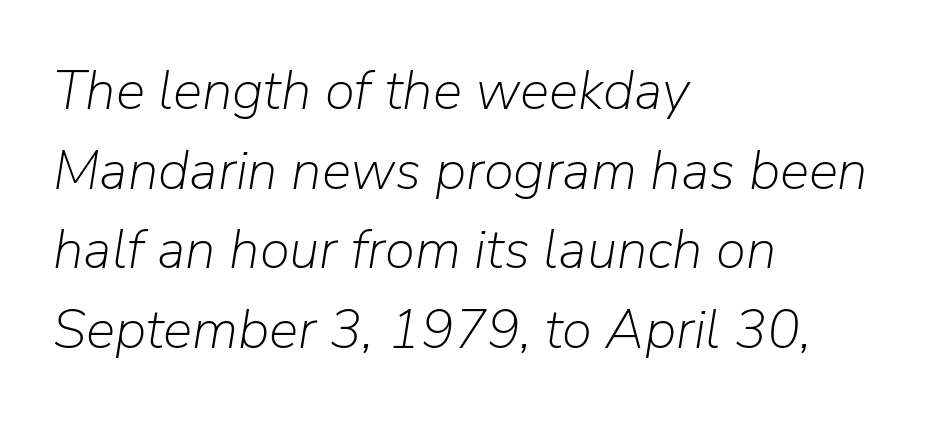
The image shows 55 px light type, italic (leaning right); set left-aligned, normal line spacing (1.45x), normal letter spacing, not underlined; low stroke contrast and a medium x-height.
